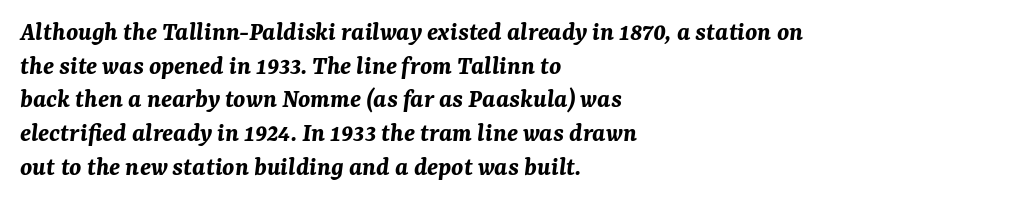
Q: Is the text bold? A: Yes.
Q: Is the text italic (slanted)? A: Yes, it leans right by about 7 degrees.
Q: Is the text underlined? A: No.
Q: How is the paragraph aligned? A: Left-aligned.
Q: Is the spacing between letters normal or unusually wide? A: Normal.
Q: Is the spacing between lines tight, normal or loose? A: Normal.
